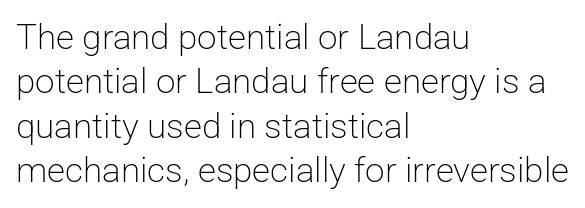
Q: Is the text bold? A: No.
Q: Is the text italic (slanted)? A: No, it is upright.
Q: Is the typeface a serif or a sans-serif typeface? A: Sans-serif.
Q: Is the text underlined? A: No.
Q: How is the paragraph aligned? A: Left-aligned.
Q: Is the spacing between letters normal or unusually wide? A: Normal.
Q: Is the spacing between lines tight, normal or loose? A: Normal.
Q: Width (condensed, normal, or wide)? A: Normal.
Q: Stroke contrast? A: Low.
Q: x-height? A: Medium.
Q: Monospaced? A: No.
